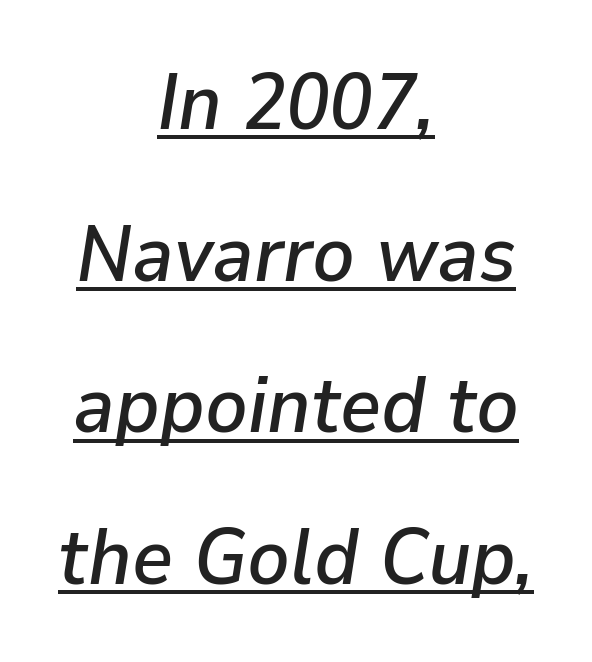
{"italic": "yes", "lean": "right", "slant_degrees": 9, "width": "normal", "stroke_contrast": "low", "x_height": "medium", "monospaced": "no", "underline": "yes", "align": "center", "line_spacing": "loose", "line_spacing_ratio": 1.92, "letter_spacing": "normal", "letter_spacing_em": 0.0, "glyph_px": 79}
